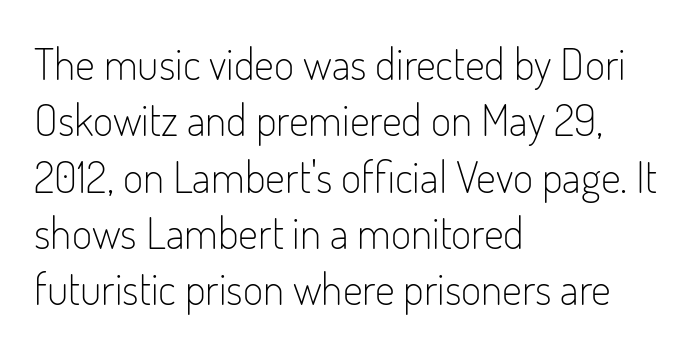
The image shows 44 px light, condensed sans-serif type, upright; set left-aligned, normal line spacing (1.28x), normal letter spacing, not underlined; low stroke contrast and a small x-height.
